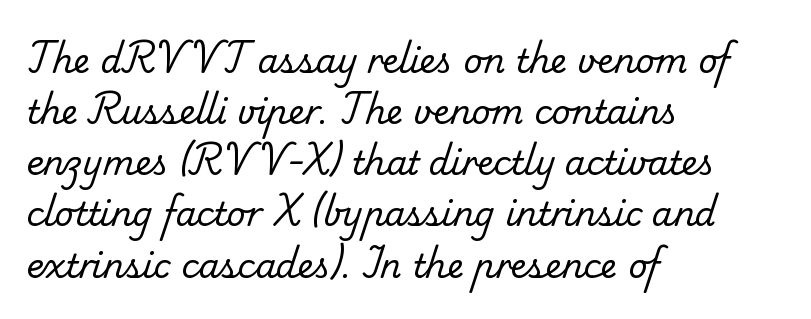
{"serif": "yes", "bold": "no", "weight": "regular", "width": "normal", "stroke_contrast": "low", "x_height": "small", "monospaced": "no", "underline": "no", "align": "left", "line_spacing": "normal", "line_spacing_ratio": 1.55, "letter_spacing": "normal", "letter_spacing_em": 0.0, "glyph_px": 33}
